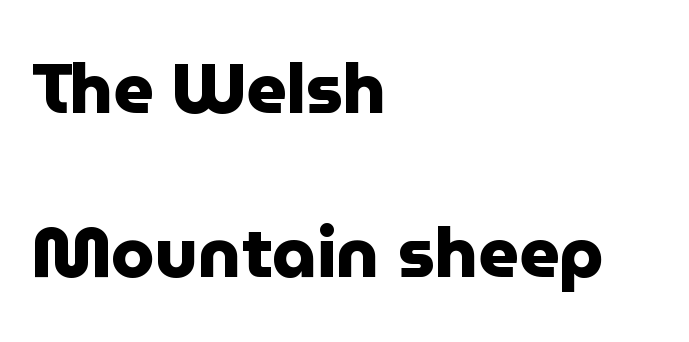
Q: Is the text bold? A: Yes.
Q: Is the text italic (slanted)? A: No, it is upright.
Q: Is the typeface a serif or a sans-serif typeface? A: Sans-serif.
Q: Is the text underlined? A: No.
Q: How is the paragraph aligned? A: Left-aligned.
Q: Is the spacing between letters normal or unusually wide? A: Normal.
Q: Is the spacing between lines tight, normal or loose? A: Loose.
Q: Width (condensed, normal, or wide)? A: Normal.
Q: Stroke contrast? A: Low.
Q: x-height? A: Medium.
Q: Monospaced? A: No.
